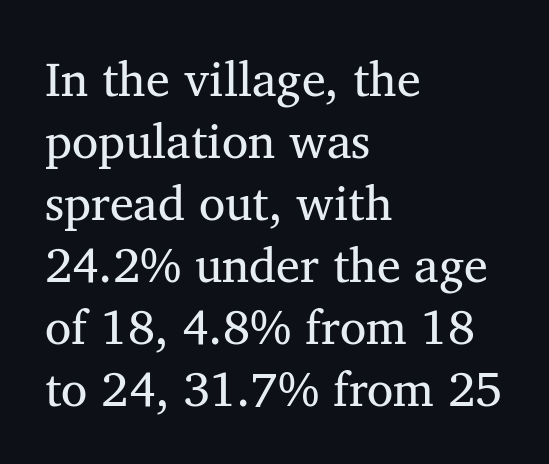
{"serif": "yes", "bold": "no", "weight": "regular", "width": "normal", "stroke_contrast": "medium", "x_height": "medium", "monospaced": "no", "underline": "no", "align": "left", "line_spacing": "normal", "line_spacing_ratio": 1.29, "letter_spacing": "normal", "letter_spacing_em": 0.0, "glyph_px": 48}
